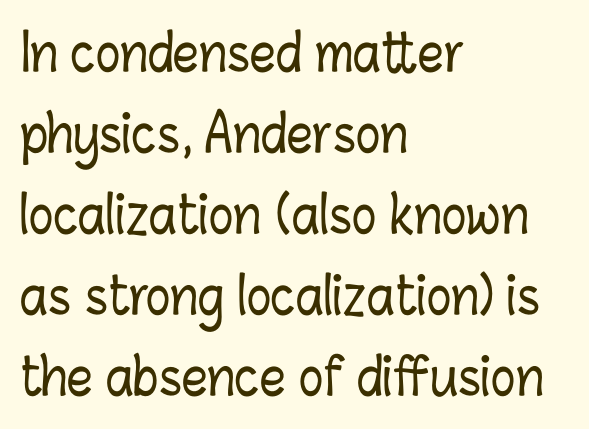
The image shows 51 px condensed type, upright; set left-aligned, normal line spacing (1.59x), normal letter spacing, not underlined; low stroke contrast and a medium x-height.
